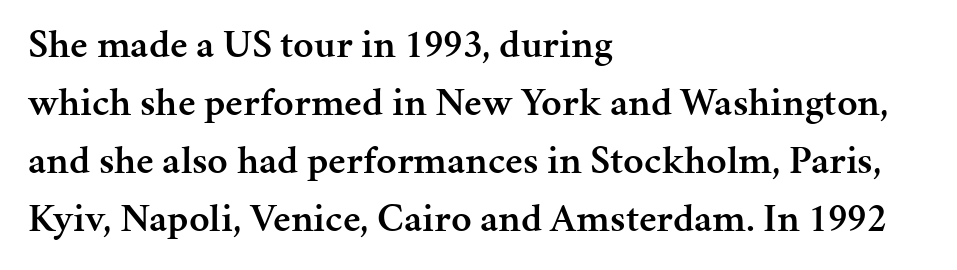
{"serif": "yes", "italic": "no", "bold": "semi", "weight": "semibold", "width": "normal", "stroke_contrast": "medium", "x_height": "medium", "monospaced": "no", "underline": "no", "align": "left", "line_spacing": "normal", "line_spacing_ratio": 1.45, "letter_spacing": "normal", "letter_spacing_em": 0.0, "glyph_px": 40}
